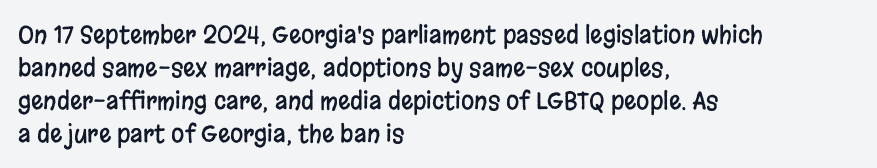
Q: Is the text italic (slanted)? A: No, it is upright.
Q: Is the text underlined? A: No.
Q: How is the paragraph aligned? A: Left-aligned.
Q: Is the spacing between letters normal or unusually wide? A: Normal.
Q: Is the spacing between lines tight, normal or loose? A: Normal.
